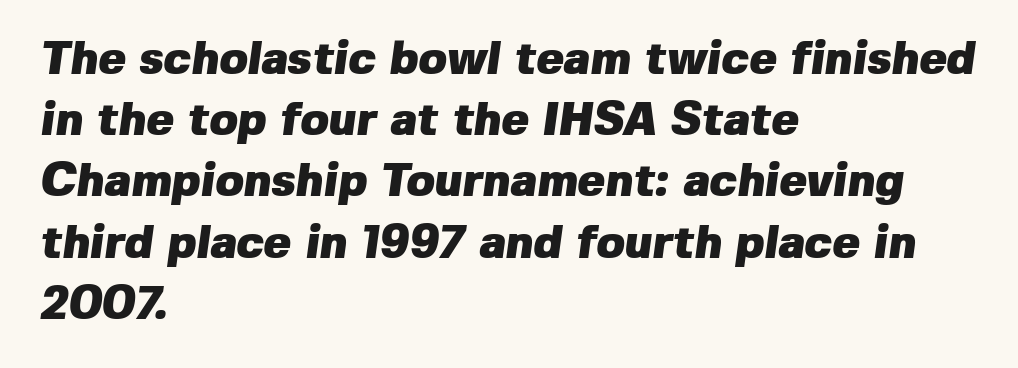
Nope, no serifs anywhere on these letters. Every row of glyphs begins at an identical x-position on the left. How are the letters spaced? Ordinarily, with no added tracking. Anything drawn beneath the words? Only blank space. The letters advance in unequal steps, a hallmark of proportional type.
